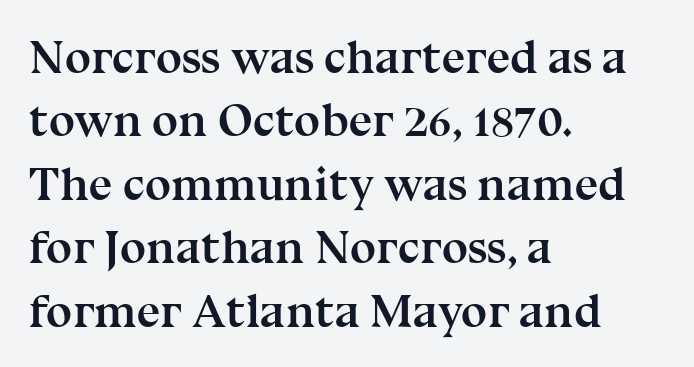
{"serif": "yes", "italic": "no", "bold": "yes", "weight": "semibold", "width": "normal", "stroke_contrast": "medium", "x_height": "medium", "monospaced": "no", "underline": "no", "align": "left", "line_spacing": "normal", "line_spacing_ratio": 1.35, "letter_spacing": "normal", "letter_spacing_em": 0.0, "glyph_px": 47}
